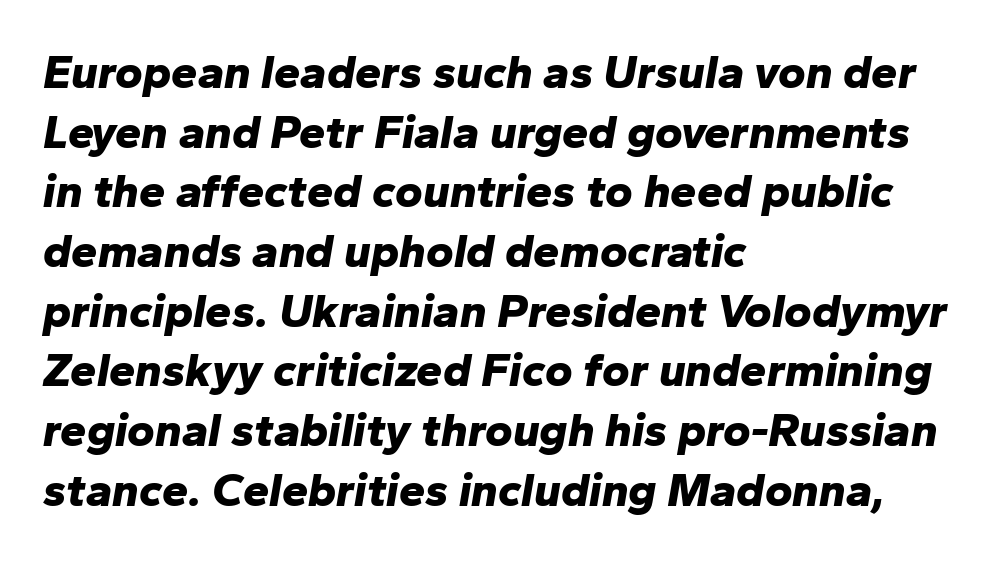
The image shows 47 px bold type, italic (leaning right); set left-aligned, normal line spacing (1.27x), normal letter spacing, not underlined; low stroke contrast and a medium x-height.
